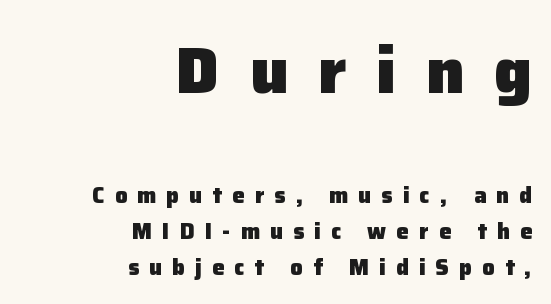
Q: Is the text bold? A: Yes.
Q: Is the text italic (slanted)? A: No, it is upright.
Q: Is the typeface a serif or a sans-serif typeface? A: Sans-serif.
Q: Is the text underlined? A: No.
Q: How is the paragraph aligned? A: Right-aligned.
Q: Is the spacing between letters normal or unusually wide? A: Unusually wide.
Q: Is the spacing between lines tight, normal or loose? A: Normal.
Q: Which block of text is set in a larger size, the first (top) or the second (bottom)? A: The first (top) one.
Q: Width (condensed, normal, or wide)? A: Normal.
Q: Stroke contrast? A: Low.
Q: x-height? A: Medium.
Q: Monospaced? A: No.
